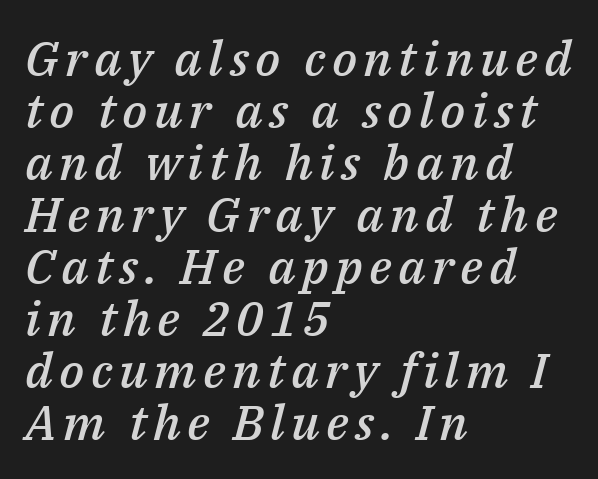
The font's italic variant was chosen for this text. Underline: absent. Do the characters align in a grid? No, the font is proportional. One glance says dense: line gaps are narrower than usual. Does the weight exceed regular? Yes, but only to semibold.
